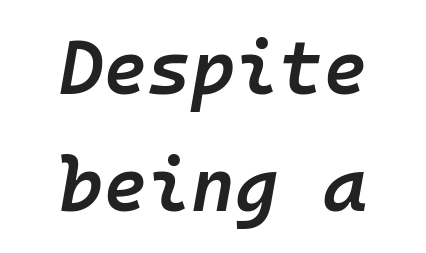
The image shows 75 px semibold type, italic (leaning right), monospaced; set centered, normal line spacing (1.56x), normal letter spacing, not underlined; low stroke contrast and a medium x-height.
